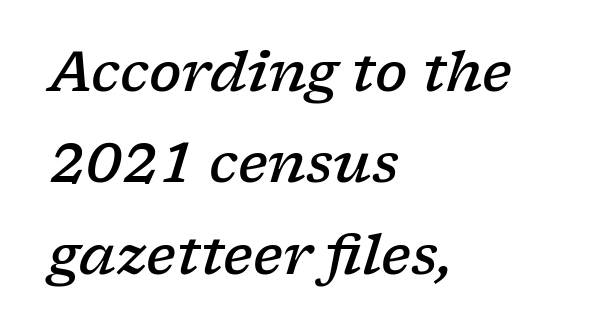
Q: Is the text bold? A: Semi-bold.
Q: Is the text italic (slanted)? A: Yes, it leans right by about 17 degrees.
Q: Is the typeface a serif or a sans-serif typeface? A: Serif.
Q: Is the text underlined? A: No.
Q: How is the paragraph aligned? A: Left-aligned.
Q: Is the spacing between letters normal or unusually wide? A: Normal.
Q: Is the spacing between lines tight, normal or loose? A: Normal.
Q: Width (condensed, normal, or wide)? A: Wide.
Q: Stroke contrast? A: Low.
Q: x-height? A: Medium.
Q: Monospaced? A: No.
